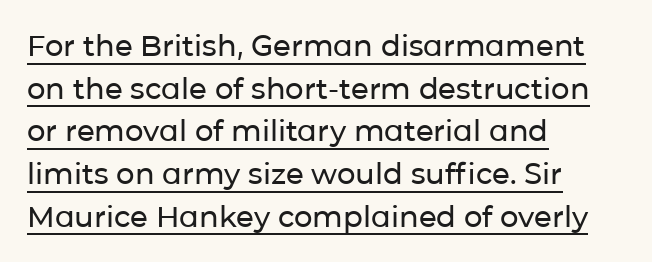
Q: Is the text italic (slanted)? A: No, it is upright.
Q: Is the typeface a serif or a sans-serif typeface? A: Sans-serif.
Q: Is the text underlined? A: Yes.
Q: How is the paragraph aligned? A: Left-aligned.
Q: Is the spacing between letters normal or unusually wide? A: Normal.
Q: Is the spacing between lines tight, normal or loose? A: Normal.
Q: Width (condensed, normal, or wide)? A: Normal.
Q: Stroke contrast? A: Low.
Q: x-height? A: Medium.
Q: Monospaced? A: No.
